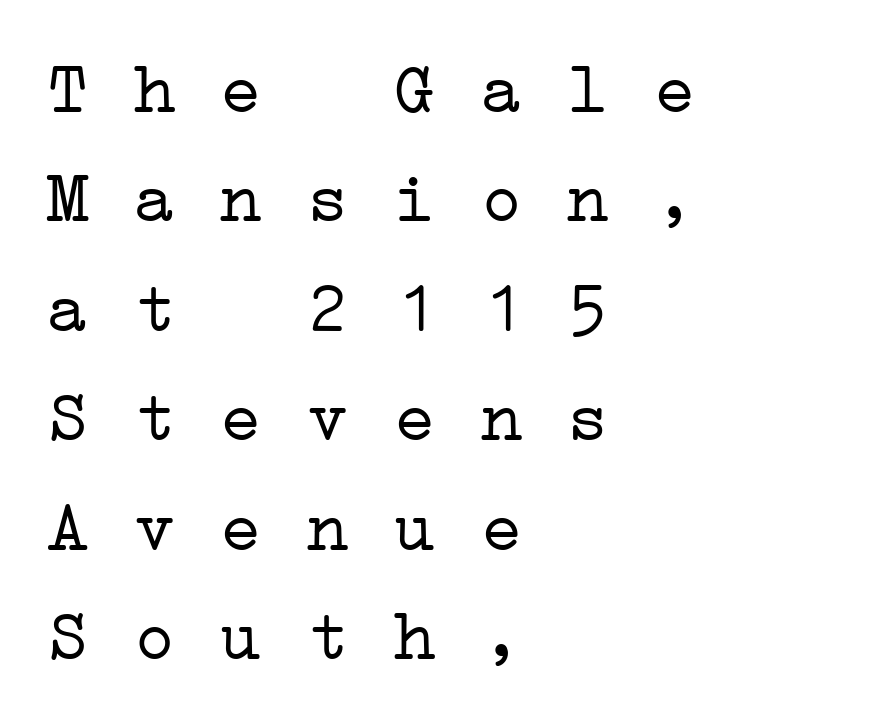
Q: Is the text bold? A: No.
Q: Is the typeface a serif or a sans-serif typeface? A: Serif.
Q: Is the text underlined? A: No.
Q: How is the paragraph aligned? A: Left-aligned.
Q: Is the spacing between letters normal or unusually wide? A: Normal.
Q: Is the spacing between lines tight, normal or loose? A: Normal.
Q: Width (condensed, normal, or wide)? A: Wide.
Q: Stroke contrast? A: Low.
Q: x-height? A: Medium.
Q: Monospaced? A: Yes.
